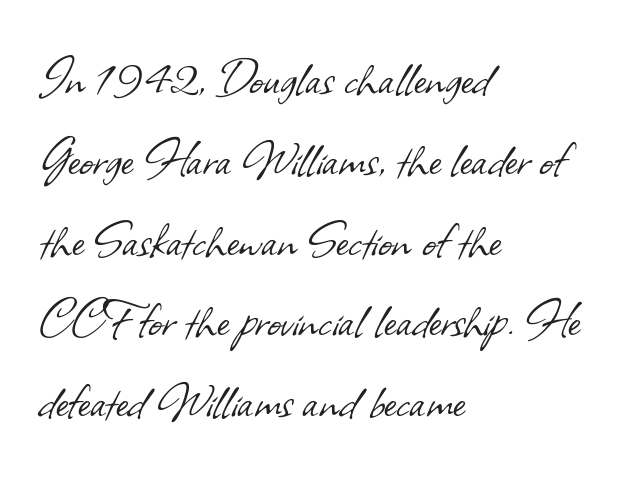
The image shows 59 px light sans-serif type; set left-aligned, normal line spacing (1.37x), normal letter spacing, not underlined; low stroke contrast and a small x-height.
